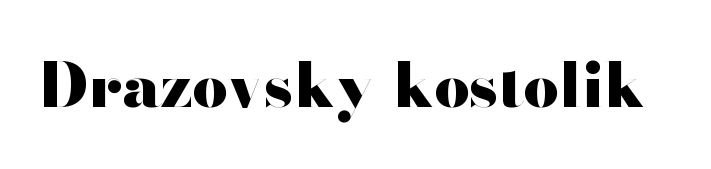
The image shows 62 px heavy, wide sans-serif type, upright; set normal letter spacing, not underlined; high stroke contrast and a small x-height.
